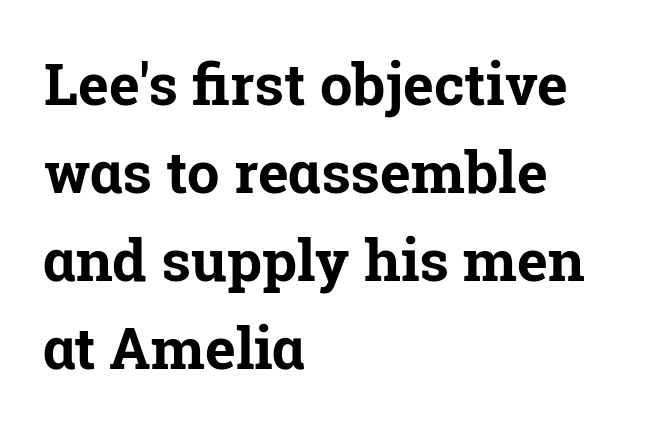
Q: Is the text bold? A: Yes.
Q: Is the text italic (slanted)? A: No, it is upright.
Q: Is the typeface a serif or a sans-serif typeface? A: Serif.
Q: Is the text underlined? A: No.
Q: How is the paragraph aligned? A: Left-aligned.
Q: Is the spacing between letters normal or unusually wide? A: Normal.
Q: Is the spacing between lines tight, normal or loose? A: Normal.
Q: Width (condensed, normal, or wide)? A: Normal.
Q: Stroke contrast? A: Low.
Q: x-height? A: Medium.
Q: Monospaced? A: No.
